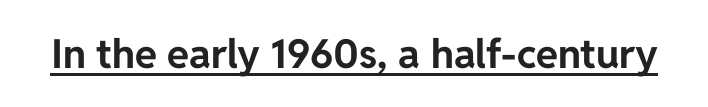
Typographically, this falls in the sans-serif category. Upright lettering throughout. The passage shown is underscored from start to finish. The letters are bold, with thick, heavy strokes. This rendering leaves character spacing at its baseline value. Character widths vary here, with narrow letters taking less room than wide ones.
